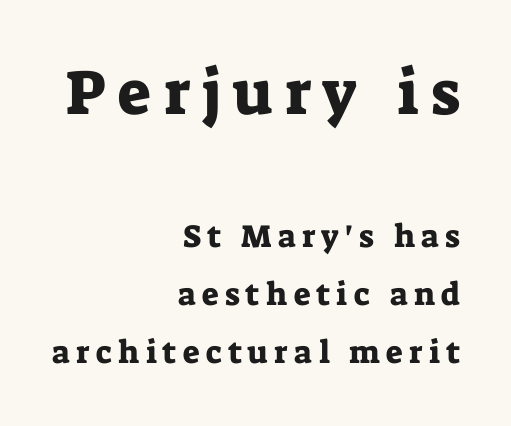
{"serif": "yes", "italic": "no", "width": "normal", "stroke_contrast": "low", "x_height": "medium", "monospaced": "no", "underline": "no", "align": "right", "line_spacing_ratio": 1.81, "letter_spacing": "wide", "letter_spacing_em": 0.2, "larger_block": "first", "size_ratio": 1.97, "glyph_px": 63}
